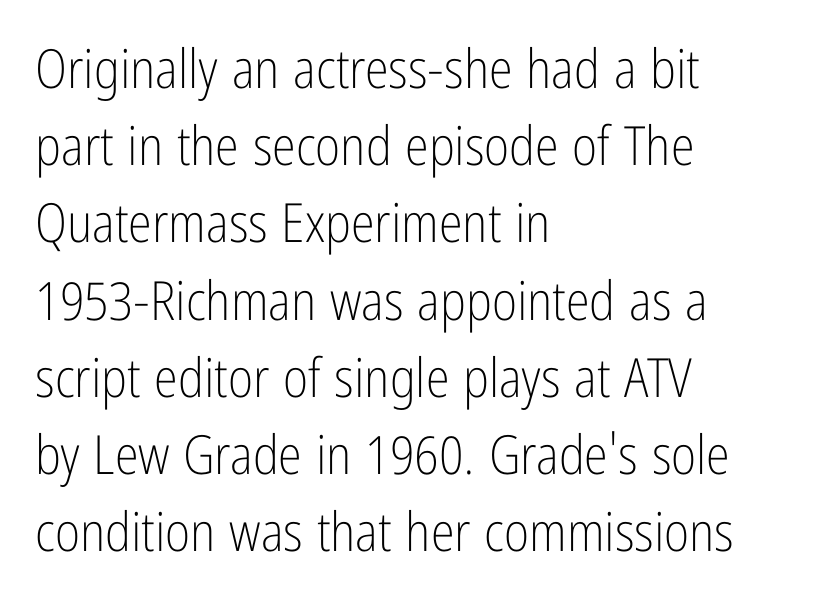
Q: Is the text bold? A: No.
Q: Is the text italic (slanted)? A: No, it is upright.
Q: Is the typeface a serif or a sans-serif typeface? A: Sans-serif.
Q: Is the text underlined? A: No.
Q: How is the paragraph aligned? A: Left-aligned.
Q: Is the spacing between letters normal or unusually wide? A: Normal.
Q: Is the spacing between lines tight, normal or loose? A: Normal.
Q: Width (condensed, normal, or wide)? A: Condensed.
Q: Stroke contrast? A: Low.
Q: x-height? A: Medium.
Q: Monospaced? A: No.
